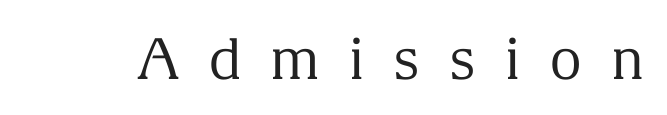
Tall strokes in this sample are plumb rather than angled. Display-style spreading of the glyphs; the letterfit is very open. These lines are rendered in a variable-pitch font. Anything drawn beneath the words? Only blank space. This reads as an unemphasized weight, regular at the heaviest.
